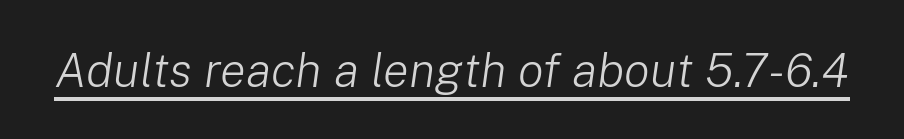
{"italic": "yes", "lean": "right", "slant_degrees": 8, "bold": "no", "weight": "light", "width": "normal", "stroke_contrast": "low", "x_height": "medium", "monospaced": "no", "underline": "yes", "letter_spacing": "normal", "letter_spacing_em": 0.0, "glyph_px": 48}
